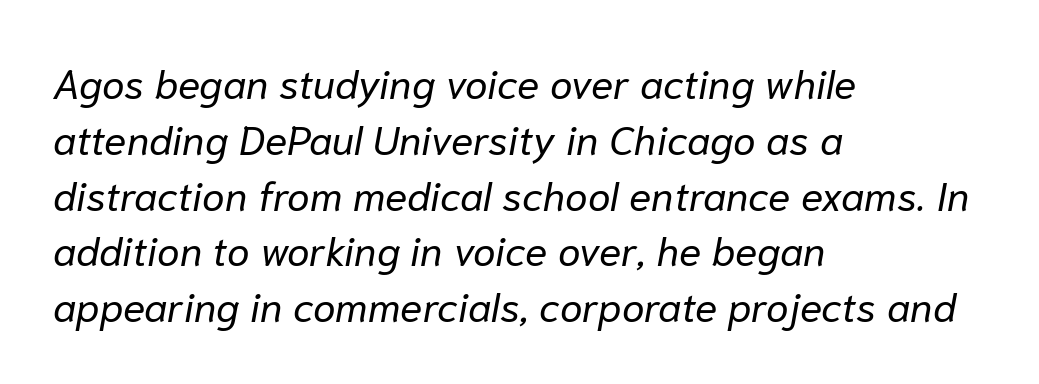
Q: Is the text bold? A: No.
Q: Is the text italic (slanted)? A: Yes, it leans right by about 10 degrees.
Q: Is the text underlined? A: No.
Q: How is the paragraph aligned? A: Left-aligned.
Q: Is the spacing between letters normal or unusually wide? A: Normal.
Q: Is the spacing between lines tight, normal or loose? A: Normal.
Q: Width (condensed, normal, or wide)? A: Normal.
Q: Stroke contrast? A: Low.
Q: x-height? A: Medium.
Q: Monospaced? A: No.
